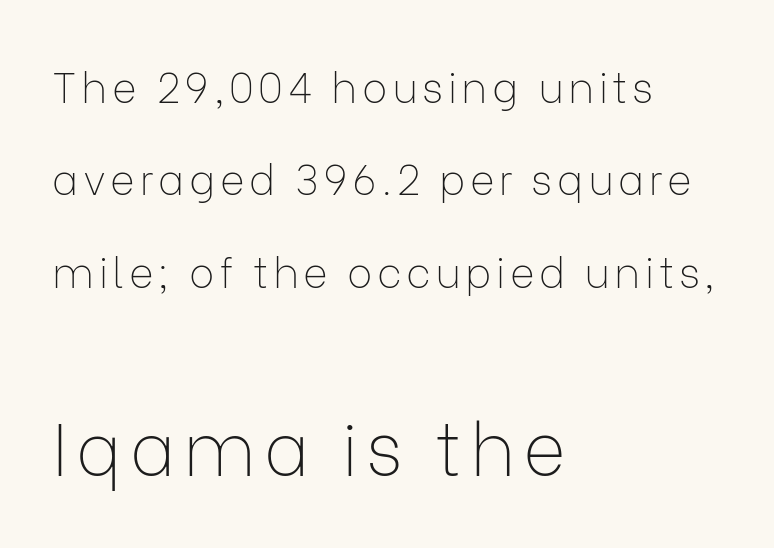
Q: Is the text bold? A: No.
Q: Is the text italic (slanted)? A: No, it is upright.
Q: Is the typeface a serif or a sans-serif typeface? A: Sans-serif.
Q: Is the text underlined? A: No.
Q: How is the paragraph aligned? A: Left-aligned.
Q: Is the spacing between lines tight, normal or loose? A: Loose.
Q: Which block of text is set in a larger size, the first (top) or the second (bottom)? A: The second (bottom) one.
Q: Width (condensed, normal, or wide)? A: Normal.
Q: Stroke contrast? A: Low.
Q: x-height? A: Medium.
Q: Monospaced? A: No.
